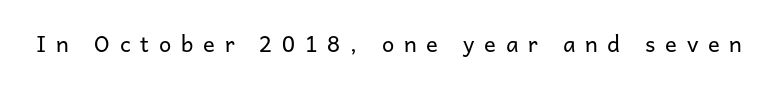
{"italic": "no", "bold": "no", "underline": "no", "letter_spacing": "wide", "letter_spacing_em": 0.44, "glyph_px": 22}
